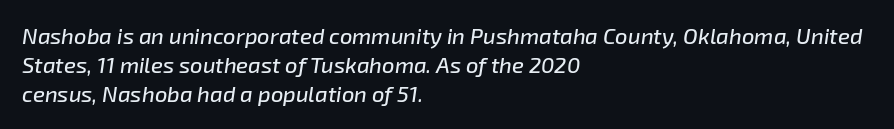
The image shows 22 px text type, italic (leaning right); set left-aligned, normal line spacing (1.31x), normal letter spacing, not underlined.
